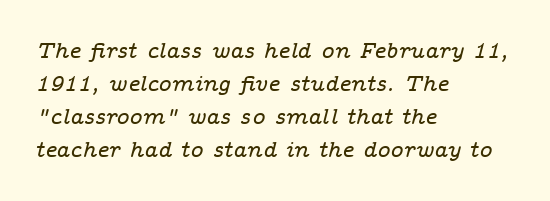
Here the glyphs are tracked normally, forming tight word shapes. Each line starts at the same left margin while the right side varies. This is oblique type, the kind used for emphasis or titles. Horizontal bands of white between lines are of average thickness.
